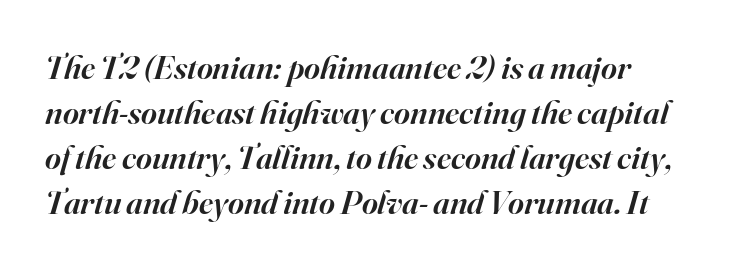
{"serif": "yes", "italic": "yes", "lean": "right", "slant_degrees": 16, "bold": "semi", "weight": "semibold", "width": "normal", "stroke_contrast": "high", "x_height": "small", "monospaced": "no", "underline": "no", "line_spacing": "normal", "line_spacing_ratio": 1.32, "letter_spacing": "normal", "letter_spacing_em": 0.0, "glyph_px": 34}
